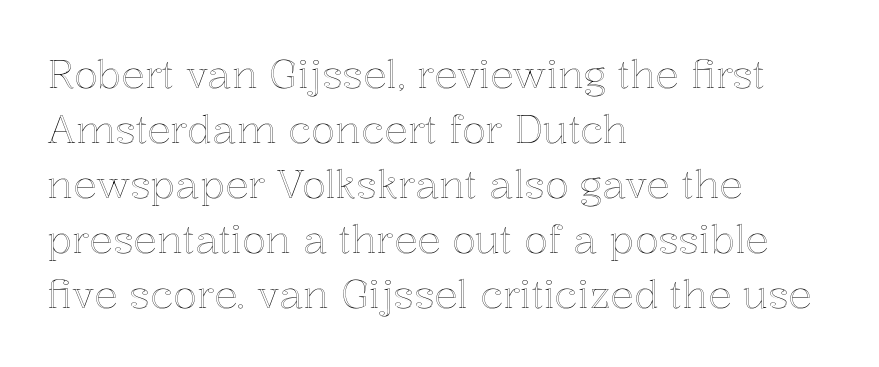
The image shows 39 px text type, upright; set left-aligned, normal line spacing (1.41x), normal letter spacing, not underlined; a medium x-height.
